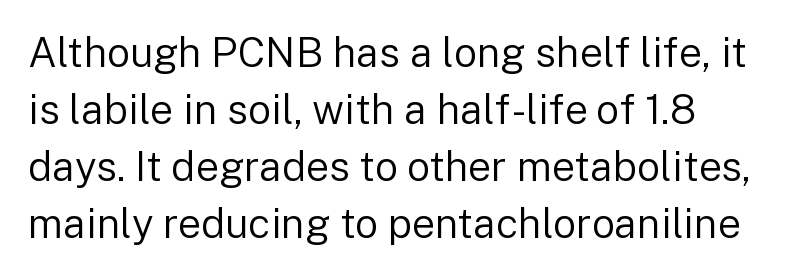
{"serif": "no", "italic": "no", "bold": "no", "weight": "regular", "width": "normal", "stroke_contrast": "low", "x_height": "medium", "monospaced": "no", "underline": "no", "align": "left", "line_spacing": "normal", "line_spacing_ratio": 1.39, "letter_spacing": "normal", "letter_spacing_em": 0.0, "glyph_px": 41}
